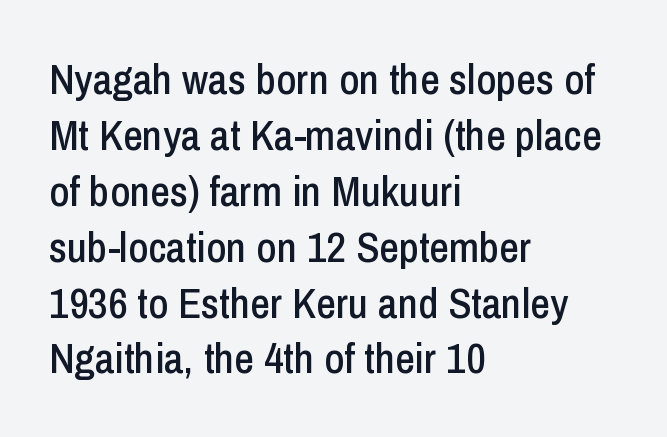
{"serif": "no", "italic": "no", "width": "condensed", "stroke_contrast": "low", "x_height": "medium", "monospaced": "no", "underline": "no", "align": "left", "line_spacing": "normal", "line_spacing_ratio": 1.3, "letter_spacing": "normal", "letter_spacing_em": 0.0, "glyph_px": 43}
